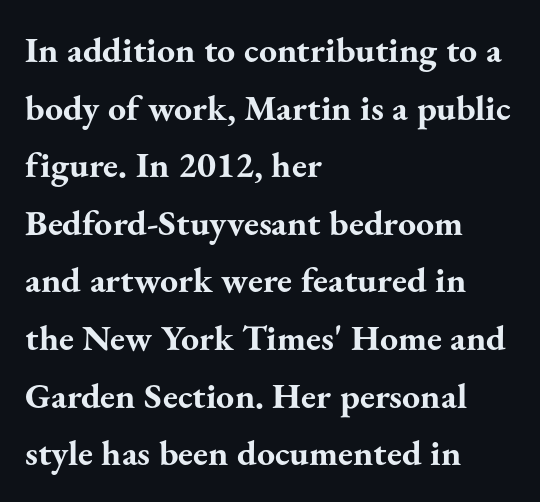
{"serif": "yes", "italic": "no", "bold": "yes", "weight": "bold", "width": "normal", "stroke_contrast": "medium", "x_height": "small", "monospaced": "no", "underline": "no", "align": "left", "line_spacing": "normal", "line_spacing_ratio": 1.6, "letter_spacing": "normal", "letter_spacing_em": 0.0, "glyph_px": 36}
